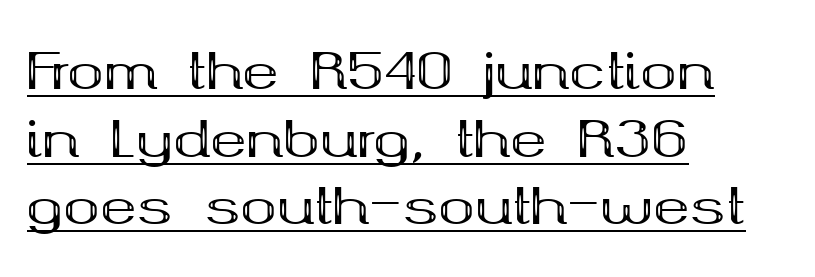
Q: Is the text bold? A: Yes.
Q: Is the text italic (slanted)? A: No, it is upright.
Q: Is the typeface a serif or a sans-serif typeface? A: Serif.
Q: Is the text underlined? A: Yes.
Q: How is the paragraph aligned? A: Left-aligned.
Q: Is the spacing between letters normal or unusually wide? A: Normal.
Q: Is the spacing between lines tight, normal or loose? A: Normal.
Q: Width (condensed, normal, or wide)? A: Wide.
Q: Stroke contrast? A: Medium.
Q: x-height? A: Medium.
Q: Monospaced? A: No.
